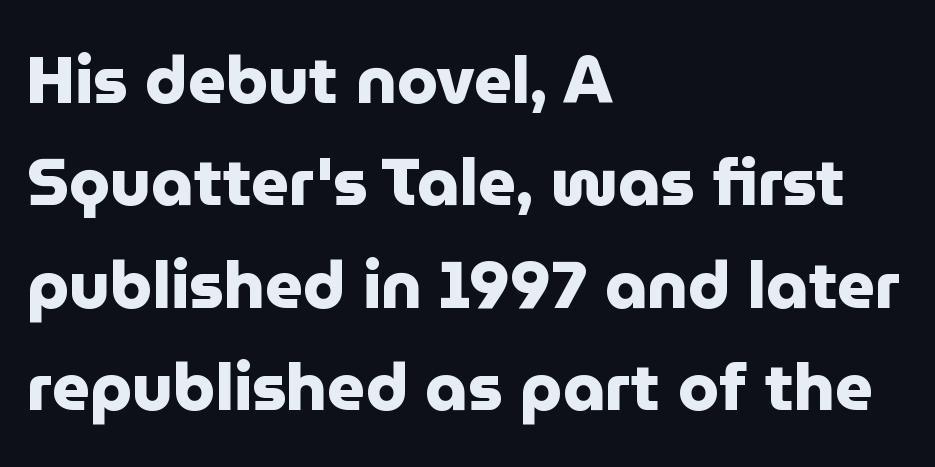
Q: Is the text bold? A: Yes.
Q: Is the text italic (slanted)? A: No, it is upright.
Q: Is the typeface a serif or a sans-serif typeface? A: Sans-serif.
Q: Is the text underlined? A: No.
Q: How is the paragraph aligned? A: Left-aligned.
Q: Is the spacing between letters normal or unusually wide? A: Normal.
Q: Is the spacing between lines tight, normal or loose? A: Normal.
Q: Width (condensed, normal, or wide)? A: Normal.
Q: Stroke contrast? A: Low.
Q: x-height? A: Medium.
Q: Monospaced? A: No.
